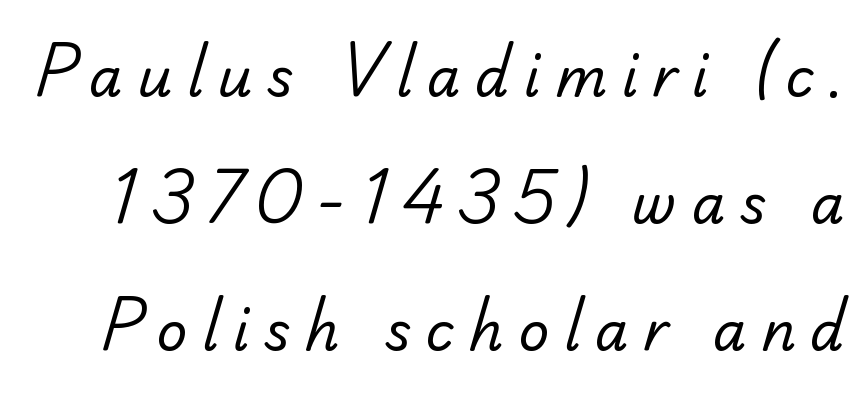
Q: Is the text bold? A: No.
Q: Is the typeface a serif or a sans-serif typeface? A: Sans-serif.
Q: Is the text underlined? A: No.
Q: Is the spacing between letters normal or unusually wide? A: Unusually wide.
Q: Is the spacing between lines tight, normal or loose? A: Loose.
Q: Width (condensed, normal, or wide)? A: Normal.
Q: Stroke contrast? A: Low.
Q: x-height? A: Small.
Q: Monospaced? A: No.
